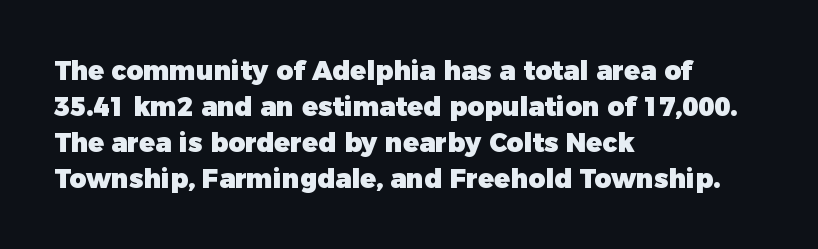
Q: Is the text bold? A: Yes.
Q: Is the text italic (slanted)? A: No, it is upright.
Q: Is the text underlined? A: No.
Q: How is the paragraph aligned? A: Left-aligned.
Q: Is the spacing between letters normal or unusually wide? A: Normal.
Q: Is the spacing between lines tight, normal or loose? A: Normal.
